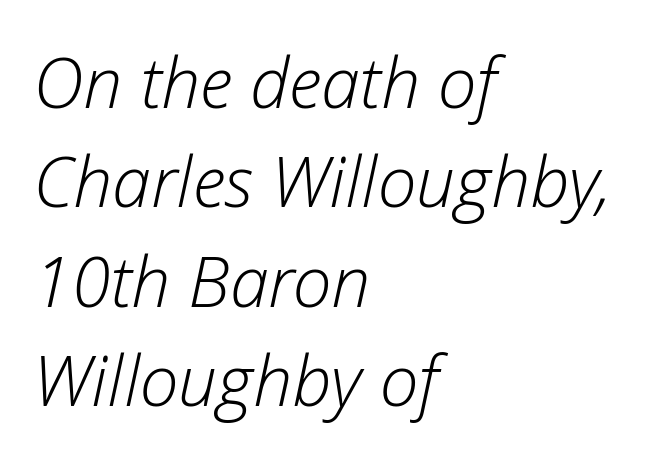
{"italic": "yes", "lean": "right", "slant_degrees": 12, "bold": "no", "weight": "light", "width": "normal", "stroke_contrast": "low", "x_height": "medium", "monospaced": "no", "underline": "no", "align": "left", "line_spacing": "normal", "line_spacing_ratio": 1.42, "letter_spacing": "normal", "letter_spacing_em": 0.0, "glyph_px": 70}
